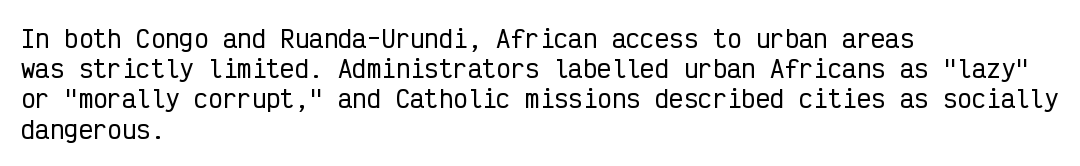
{"italic": "no", "underline": "no", "align": "left", "line_spacing": "normal", "line_spacing_ratio": 1.26, "letter_spacing": "normal", "letter_spacing_em": 0.0, "glyph_px": 24}
